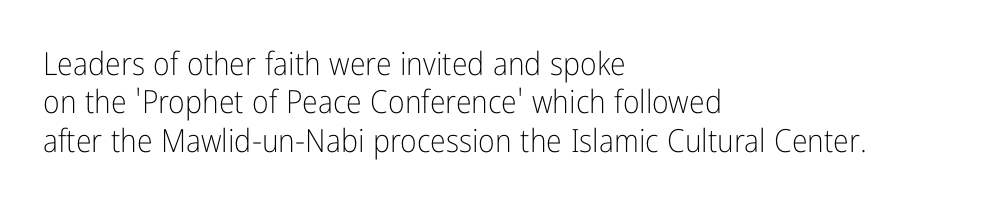
The image shows 32 px light, condensed sans-serif type, upright; set left-aligned, line spacing 1.2x, normal letter spacing, not underlined; low stroke contrast and a medium x-height.
